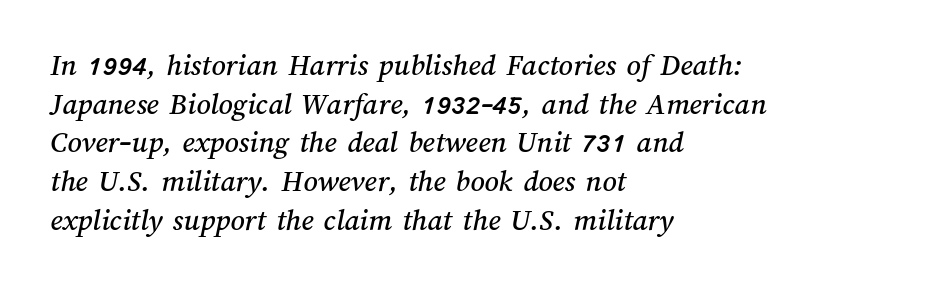
The letters advance in unequal steps, a hallmark of proportional type. The typesetter chose a ragged-right arrangement here. Students, observe: this is what conventionally led text looks like. Decoration check: the copy has no underline. Default kerning and tracking; the words read as compact shapes.
